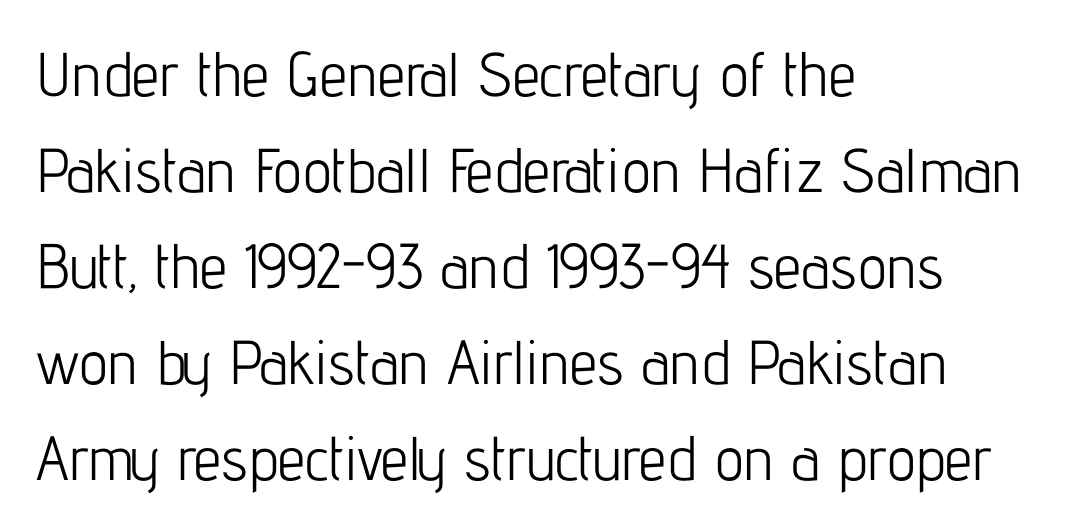
Q: Is the text bold? A: No.
Q: Is the text italic (slanted)? A: No, it is upright.
Q: Is the typeface a serif or a sans-serif typeface? A: Sans-serif.
Q: Is the text underlined? A: No.
Q: How is the paragraph aligned? A: Left-aligned.
Q: Is the spacing between letters normal or unusually wide? A: Normal.
Q: Is the spacing between lines tight, normal or loose? A: Normal.
Q: Width (condensed, normal, or wide)? A: Condensed.
Q: Stroke contrast? A: Low.
Q: x-height? A: Medium.
Q: Monospaced? A: No.
